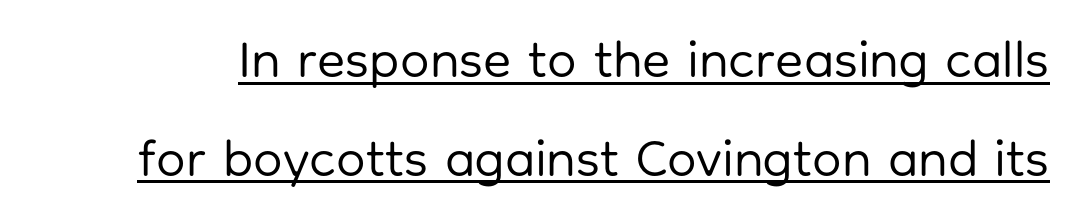
The image shows 52 px regular-weight sans-serif type, upright; set loose line spacing (1.9x), normal letter spacing, underlined; low stroke contrast and a medium x-height.
